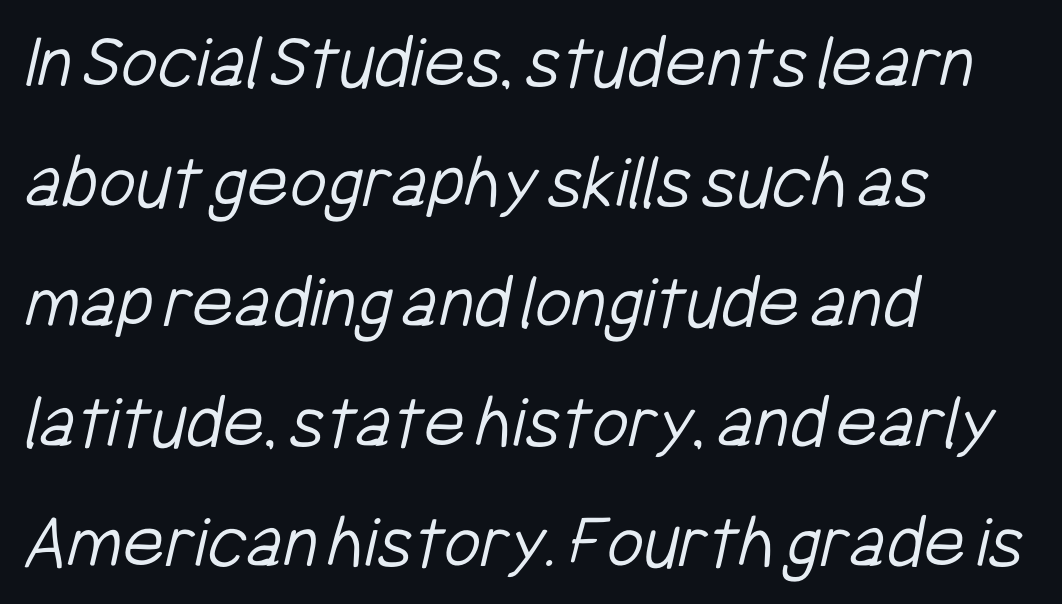
Q: Is the text bold? A: No.
Q: Is the typeface a serif or a sans-serif typeface? A: Sans-serif.
Q: Is the text underlined? A: No.
Q: How is the paragraph aligned? A: Left-aligned.
Q: Is the spacing between letters normal or unusually wide? A: Normal.
Q: Is the spacing between lines tight, normal or loose? A: Normal.
Q: Width (condensed, normal, or wide)? A: Condensed.
Q: Stroke contrast? A: Low.
Q: x-height? A: Medium.
Q: Monospaced? A: No.
